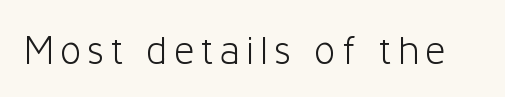
Q: Is the text bold? A: No.
Q: Is the text italic (slanted)? A: No, it is upright.
Q: Is the typeface a serif or a sans-serif typeface? A: Sans-serif.
Q: Is the text underlined? A: No.
Q: Width (condensed, normal, or wide)? A: Normal.
Q: Stroke contrast? A: Low.
Q: x-height? A: Medium.
Q: Monospaced? A: No.
